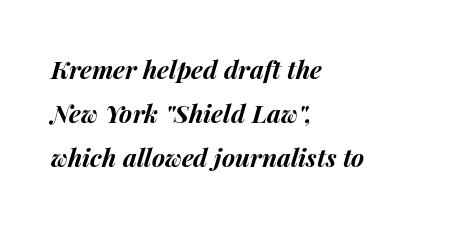
Q: Is the text bold? A: Yes.
Q: Is the text italic (slanted)? A: Yes, it leans right by about 15 degrees.
Q: Is the text underlined? A: No.
Q: How is the paragraph aligned? A: Left-aligned.
Q: Is the spacing between letters normal or unusually wide? A: Normal.
